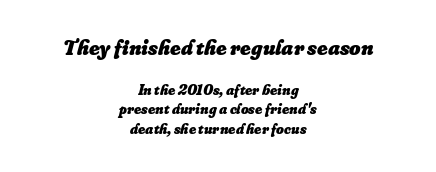
Two sizes are in play, and the larger belongs to the first block. The rendering uses a moderate line-height, typical for paragraphs. Default kerning and tracking; the words read as compact shapes. Caption: bold face, heavy strokes. Notice how the stems are inclined rather than vertical — that's the hallmark of italics.
